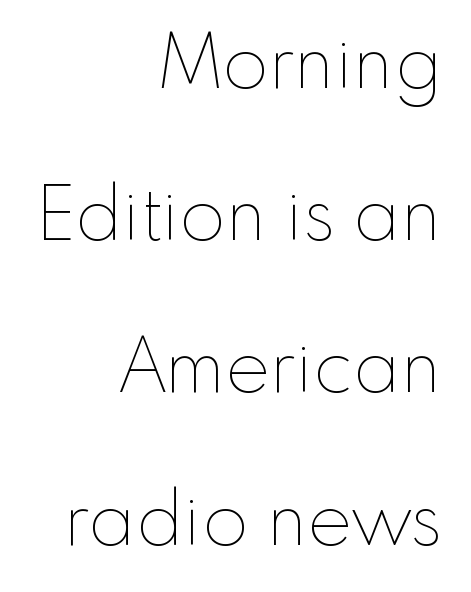
The image shows 75 px thin type, upright; set right-aligned, loose line spacing (2.03x), normal letter spacing, not underlined; low stroke contrast and a small x-height.
